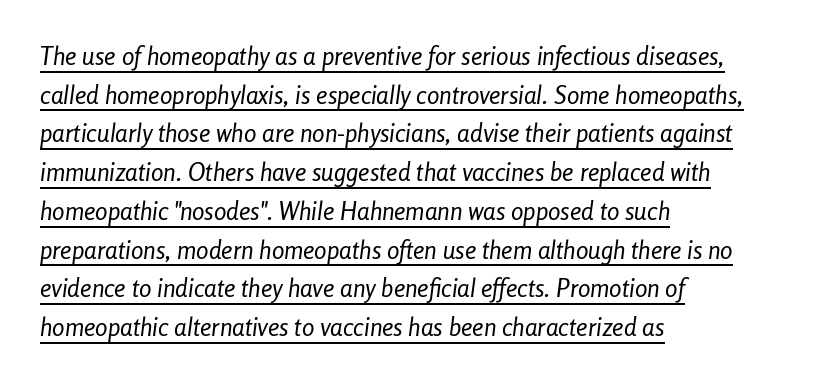
Words appear dense and cohesive because spacing is normal. In CSS terms this would be text-align: left. Is this a heavy cut? Hardly; it is regular or lighter. Underline: present. There's an unmistakable incline to the writing here. The line-height multiplier appears to be the usual default.
